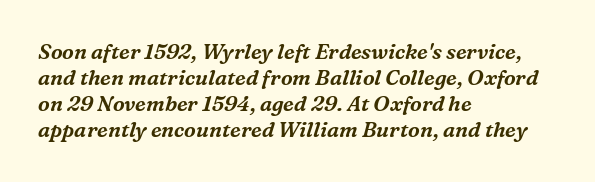
Q: Is the text italic (slanted)? A: Yes, it leans right by about 16 degrees.
Q: Is the text underlined? A: No.
Q: How is the paragraph aligned? A: Left-aligned.
Q: Is the spacing between letters normal or unusually wide? A: Normal.
